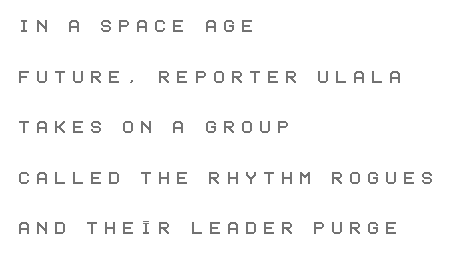
Q: Is the text italic (slanted)? A: No, it is upright.
Q: Is the text underlined? A: No.
Q: How is the paragraph aligned? A: Left-aligned.
Q: Is the spacing between letters normal or unusually wide? A: Unusually wide.
Q: Is the spacing between lines tight, normal or loose? A: Loose.
